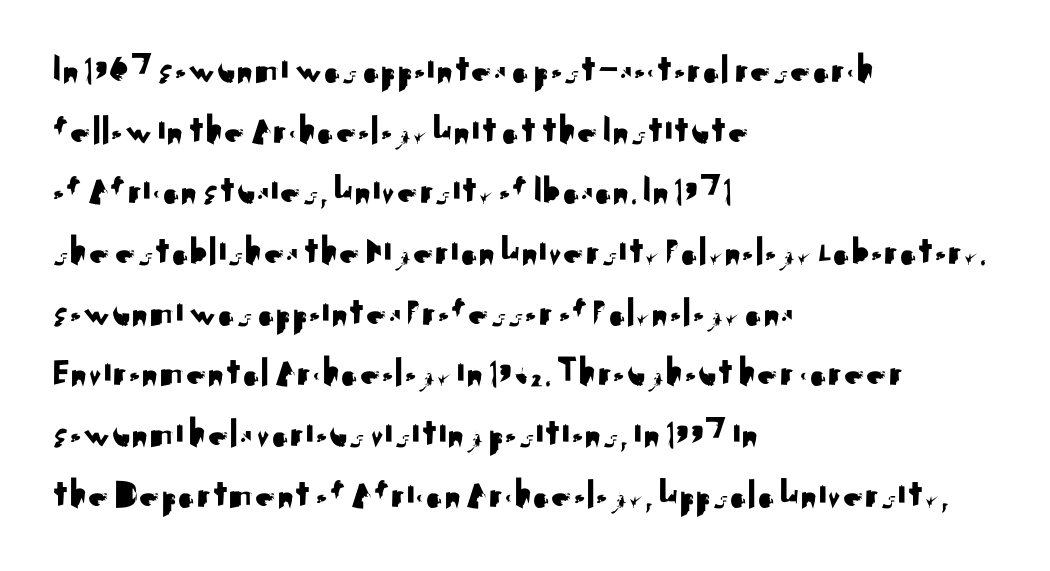
Q: Is the text italic (slanted)? A: No, it is upright.
Q: Is the typeface a serif or a sans-serif typeface? A: Sans-serif.
Q: Is the text underlined? A: No.
Q: How is the paragraph aligned? A: Left-aligned.
Q: Is the spacing between letters normal or unusually wide? A: Normal.
Q: Is the spacing between lines tight, normal or loose? A: Normal.
Q: Width (condensed, normal, or wide)? A: Normal.
Q: Stroke contrast? A: Medium.
Q: x-height? A: Small.
Q: Monospaced? A: No.
